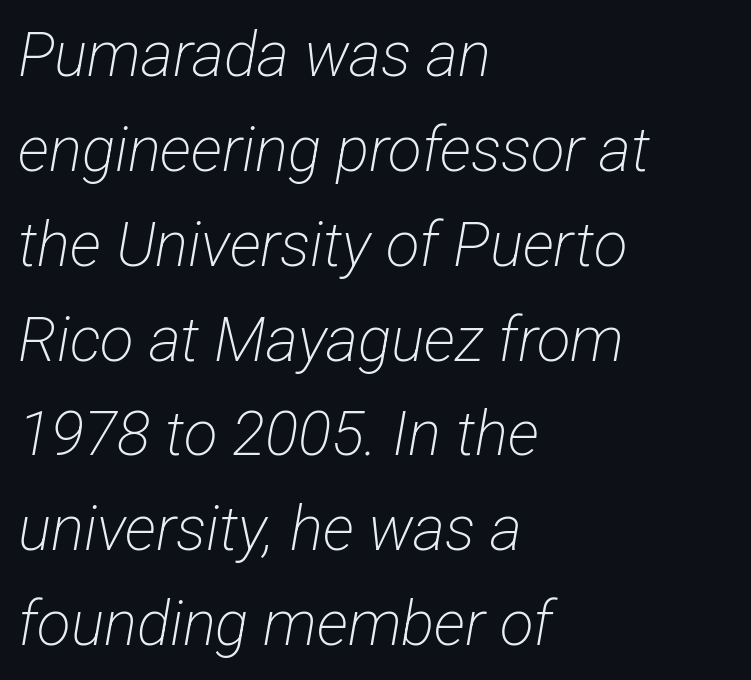
The image shows 62 px light, condensed sans-serif type; set left-aligned, normal line spacing (1.53x), normal letter spacing, not underlined; low stroke contrast and a medium x-height.
